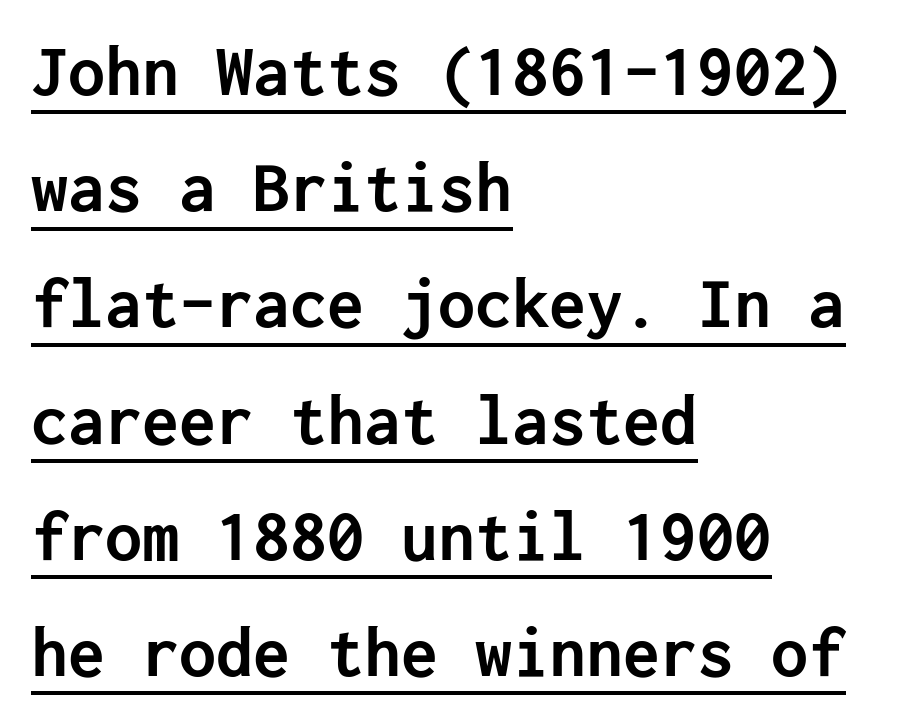
{"serif": "no", "italic": "no", "bold": "yes", "weight": "semibold", "width": "normal", "stroke_contrast": "low", "x_height": "medium", "underline": "yes", "align": "left", "line_spacing": "normal", "line_spacing_ratio": 1.57, "letter_spacing": "normal", "letter_spacing_em": 0.0, "glyph_px": 74}
